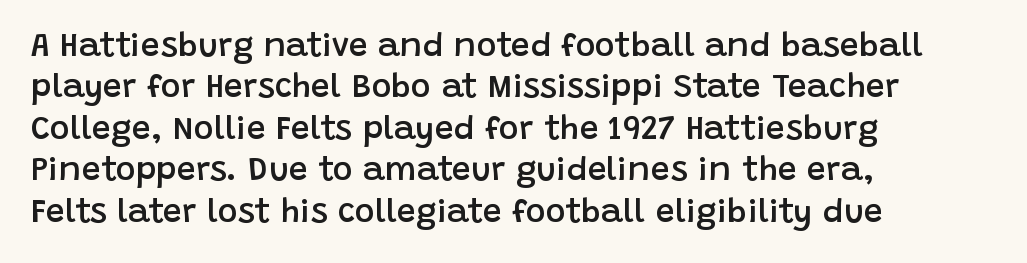
The image shows 34 px semibold sans-serif type, upright; set left-aligned, line spacing 1.22x, normal letter spacing, not underlined; low stroke contrast and a large x-height.
